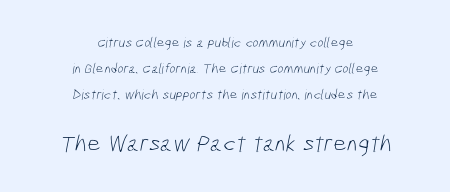
The space beneath each line is pristine and unruled. Weight: in the light-to-regular range. In terms of letterspacing, this is plain default setting. The composition opens small and finishes big. The compositor balanced each line on the midline.
